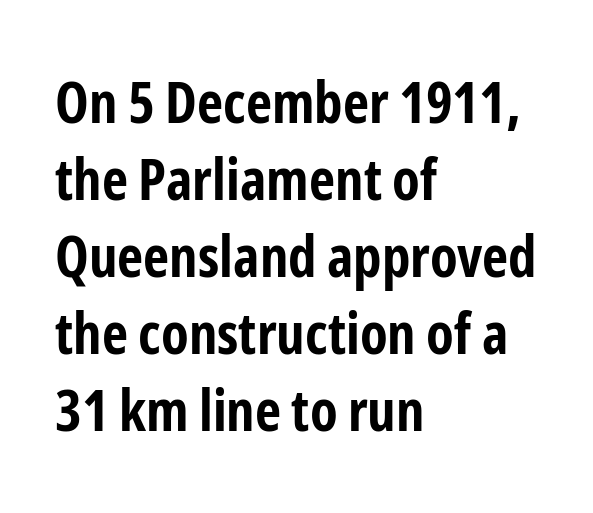
{"serif": "no", "italic": "no", "bold": "yes", "weight": "bold", "width": "condensed", "stroke_contrast": "low", "x_height": "medium", "monospaced": "no", "underline": "no", "align": "left", "line_spacing": "normal", "line_spacing_ratio": 1.35, "letter_spacing": "normal", "letter_spacing_em": 0.0, "glyph_px": 57}
